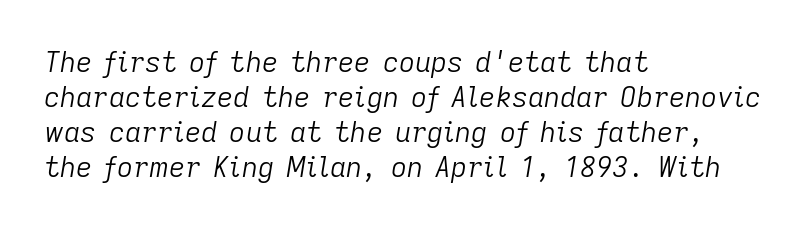
The image shows 28 px light type, italic (leaning right); set left-aligned, normal line spacing (1.25x), normal letter spacing, not underlined; low stroke contrast and a medium x-height.
